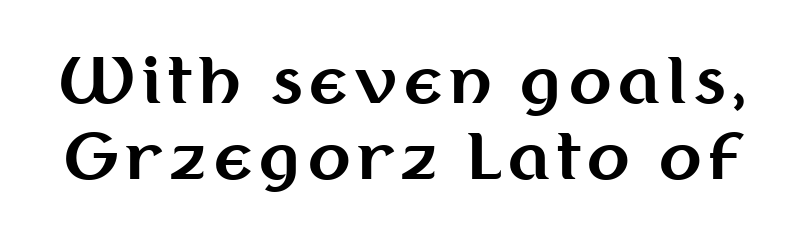
The image shows 62 px bold sans-serif type, upright; set line spacing 1.22x, not underlined; medium stroke contrast and a medium x-height.
